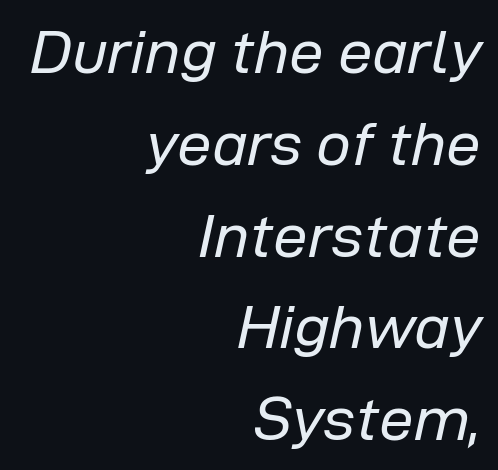
Q: Is the text bold? A: No.
Q: Is the text italic (slanted)? A: Yes, it leans right by about 12 degrees.
Q: Is the text underlined? A: No.
Q: How is the paragraph aligned? A: Right-aligned.
Q: Is the spacing between letters normal or unusually wide? A: Normal.
Q: Is the spacing between lines tight, normal or loose? A: Normal.
Q: Width (condensed, normal, or wide)? A: Normal.
Q: Stroke contrast? A: Low.
Q: x-height? A: Medium.
Q: Monospaced? A: No.
